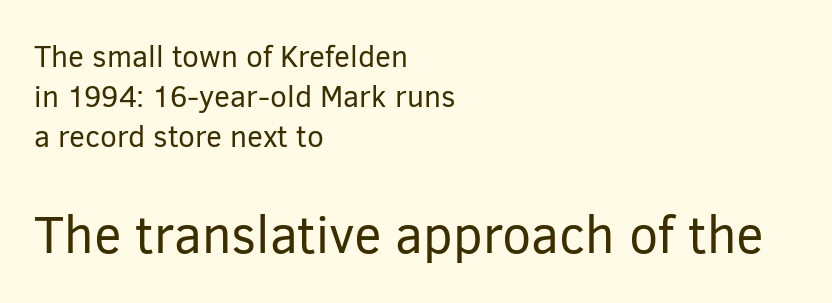
{"serif": "no", "italic": "no", "bold": "no", "weight": "regular", "width": "normal", "stroke_contrast": "low", "x_height": "medium", "monospaced": "no", "underline": "no", "align": "left", "line_spacing": "normal", "line_spacing_ratio": 1.34, "letter_spacing": "normal", "letter_spacing_em": 0.0, "larger_block": "second", "size_ratio": 1.73, "glyph_px": 52}
